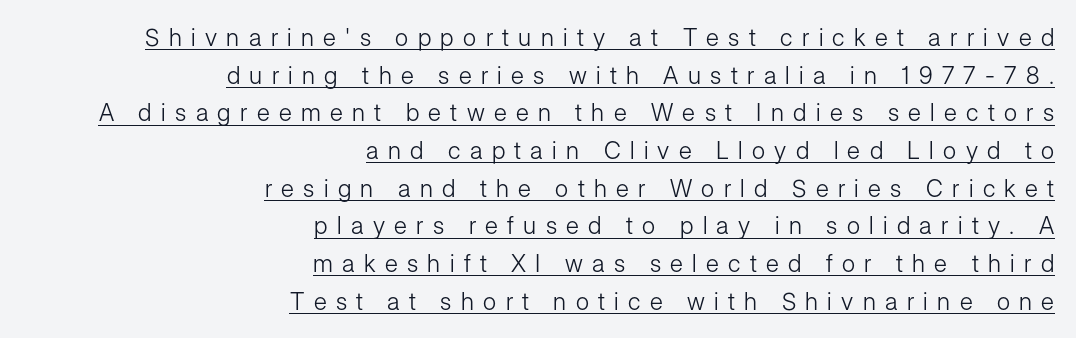
Q: Is the text bold? A: No.
Q: Is the text italic (slanted)? A: No, it is upright.
Q: Is the text underlined? A: Yes.
Q: How is the paragraph aligned? A: Right-aligned.
Q: Is the spacing between letters normal or unusually wide? A: Unusually wide.
Q: Is the spacing between lines tight, normal or loose? A: Normal.
